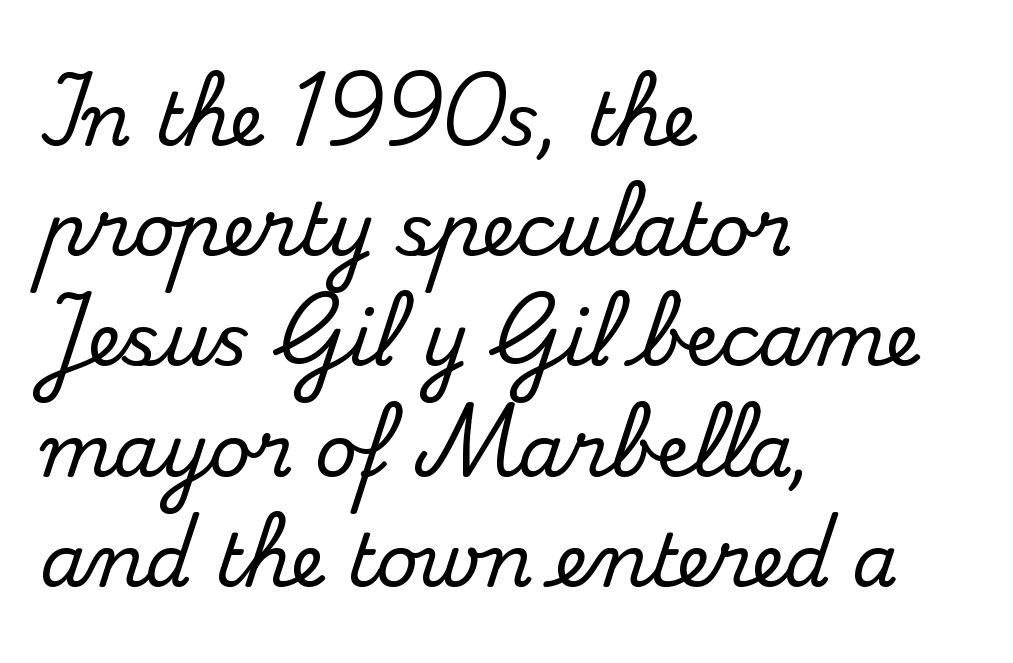
The face used here is proportionally spaced, like ordinary book or web type. Just letters on the line, the space beneath them empty. Which margin do the lines hug? The left one — the right edge is uneven. The letters sit at their default tracking, neither squeezed nor spread.
